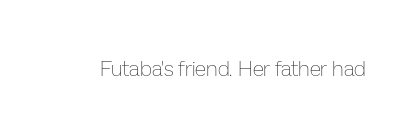
The image shows 21 px text type, upright; set normal letter spacing, not underlined.
